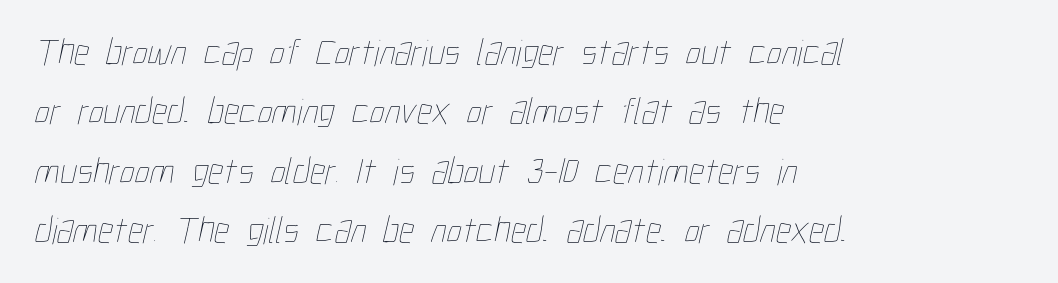
The image shows 38 px thin, condensed type; set left-aligned, normal line spacing (1.56x), normal letter spacing, not underlined; low stroke contrast and a medium x-height.
